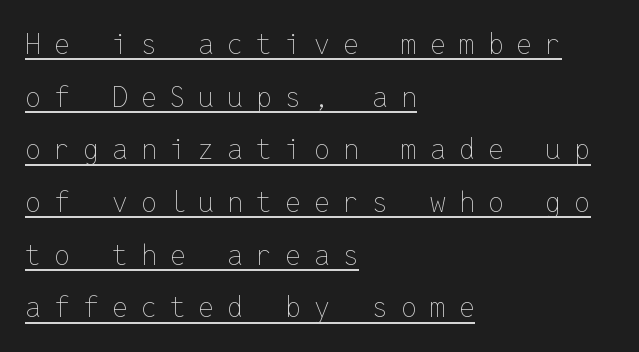
Q: Is the text bold? A: No.
Q: Is the text italic (slanted)? A: No, it is upright.
Q: Is the text underlined? A: Yes.
Q: How is the paragraph aligned? A: Left-aligned.
Q: Is the spacing between letters normal or unusually wide? A: Unusually wide.
Q: Width (condensed, normal, or wide)? A: Normal.
Q: Stroke contrast? A: Low.
Q: x-height? A: Medium.
Q: Monospaced? A: Yes.
